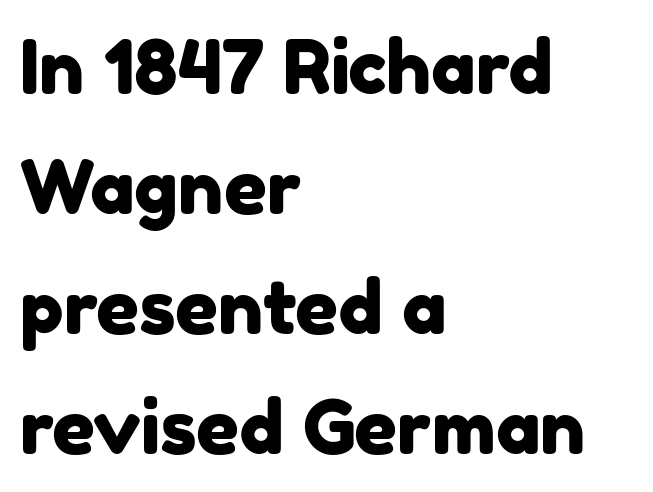
{"serif": "no", "width": "normal", "stroke_contrast": "low", "x_height": "medium", "monospaced": "no", "underline": "no", "align": "left", "line_spacing": "normal", "line_spacing_ratio": 1.6, "letter_spacing": "normal", "letter_spacing_em": 0.0, "glyph_px": 75}
